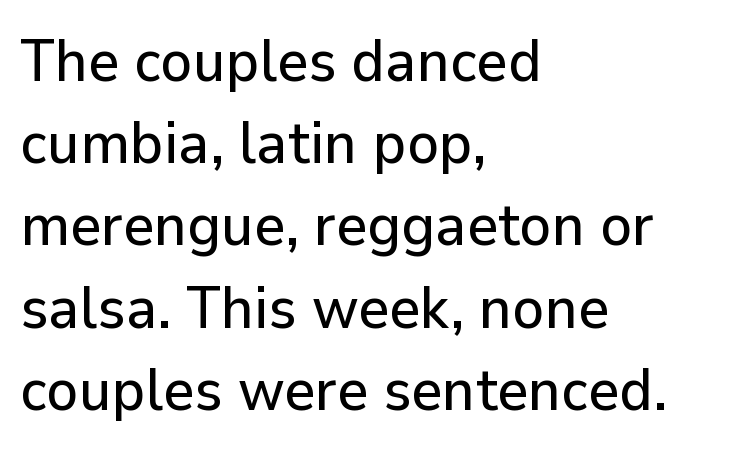
Q: Is the text italic (slanted)? A: No, it is upright.
Q: Is the typeface a serif or a sans-serif typeface? A: Sans-serif.
Q: Is the text underlined? A: No.
Q: How is the paragraph aligned? A: Left-aligned.
Q: Is the spacing between letters normal or unusually wide? A: Normal.
Q: Is the spacing between lines tight, normal or loose? A: Normal.
Q: Width (condensed, normal, or wide)? A: Normal.
Q: Stroke contrast? A: Low.
Q: x-height? A: Medium.
Q: Monospaced? A: No.
